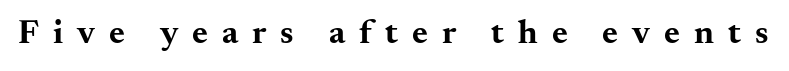
Q: Is the text bold? A: Yes.
Q: Is the text italic (slanted)? A: No, it is upright.
Q: Is the typeface a serif or a sans-serif typeface? A: Serif.
Q: Is the text underlined? A: No.
Q: Is the spacing between letters normal or unusually wide? A: Unusually wide.
Q: Width (condensed, normal, or wide)? A: Wide.
Q: Stroke contrast? A: Medium.
Q: x-height? A: Small.
Q: Monospaced? A: No.
